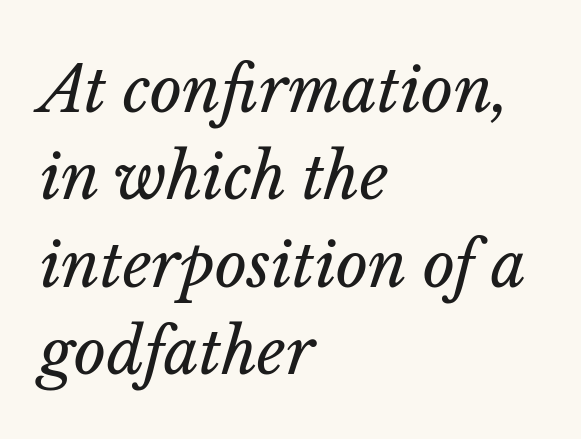
It's the slanting kind of type. The weight would be labelled regular, book, light, or lighter still. The lines sit at an ordinary, default distance from one another. Proportional: the letters do not fall into vertical columns. The strip under each line holds only bare page. Characters follow at the spacing the type designer built in.
